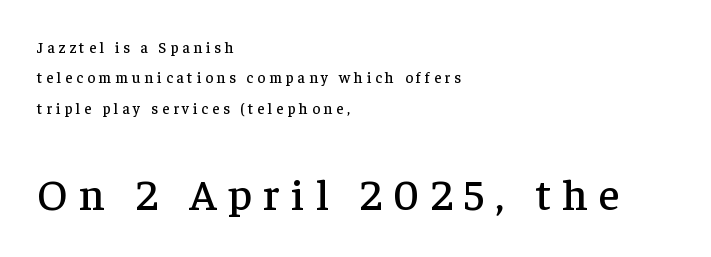
To sum up the face: it has serifs. One glance says open: line gaps are wider than usual. A typesetter would call this proportional, since set widths differ per character. Does the lettering tilt? It doesn't — this is upright. Glance below the letters and you will spot only blank space.
